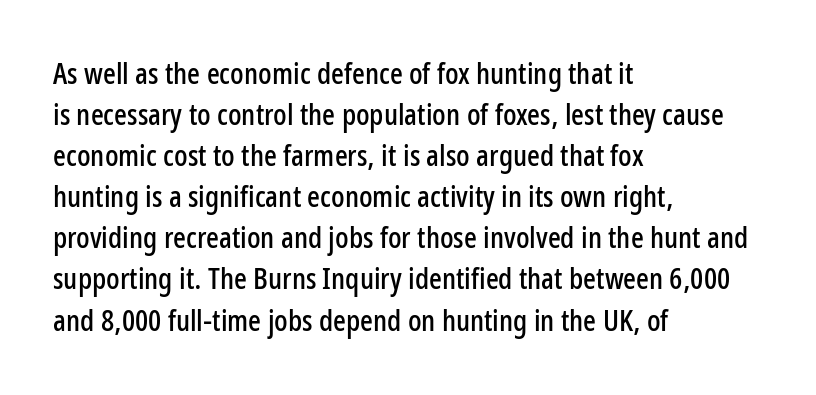
Q: Is the text italic (slanted)? A: No, it is upright.
Q: Is the typeface a serif or a sans-serif typeface? A: Sans-serif.
Q: Is the text underlined? A: No.
Q: How is the paragraph aligned? A: Left-aligned.
Q: Is the spacing between letters normal or unusually wide? A: Normal.
Q: Is the spacing between lines tight, normal or loose? A: Normal.
Q: Width (condensed, normal, or wide)? A: Condensed.
Q: Stroke contrast? A: Low.
Q: x-height? A: Medium.
Q: Monospaced? A: No.
